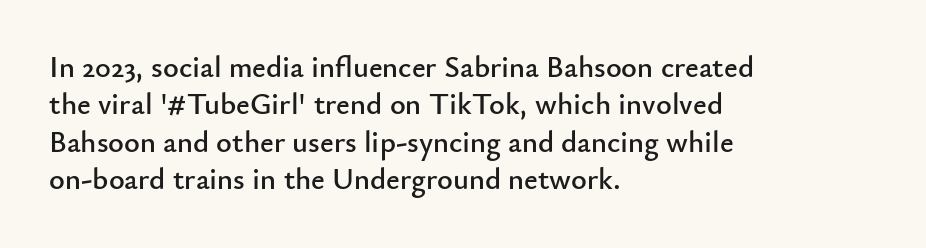
Q: Is the text italic (slanted)? A: No, it is upright.
Q: Is the typeface a serif or a sans-serif typeface? A: Sans-serif.
Q: Is the text underlined? A: No.
Q: How is the paragraph aligned? A: Left-aligned.
Q: Is the spacing between letters normal or unusually wide? A: Normal.
Q: Is the spacing between lines tight, normal or loose? A: Normal.
Q: Width (condensed, normal, or wide)? A: Normal.
Q: Stroke contrast? A: Low.
Q: x-height? A: Small.
Q: Monospaced? A: No.
